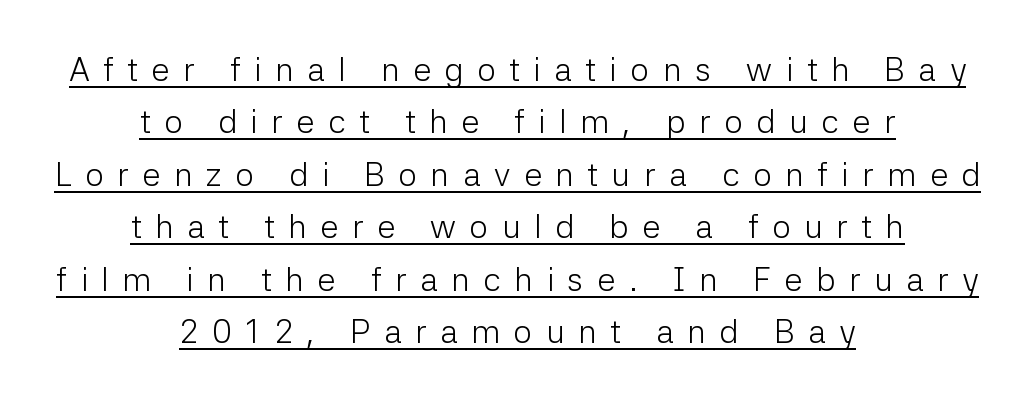
{"serif": "no", "italic": "no", "bold": "no", "weight": "light", "width": "normal", "stroke_contrast": "low", "x_height": "medium", "monospaced": "no", "underline": "yes", "align": "center", "line_spacing": "normal", "line_spacing_ratio": 1.59, "letter_spacing": "wide", "letter_spacing_em": 0.41, "glyph_px": 33}
